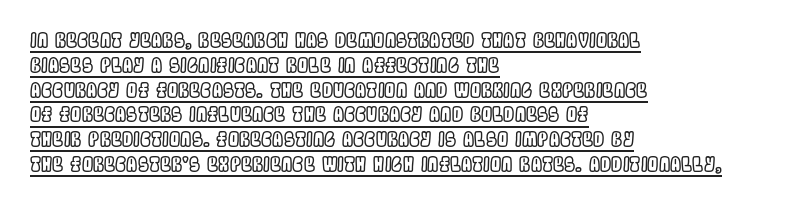
Q: Is the text italic (slanted)? A: No, it is upright.
Q: Is the text underlined? A: Yes.
Q: How is the paragraph aligned? A: Left-aligned.
Q: Is the spacing between letters normal or unusually wide? A: Normal.
